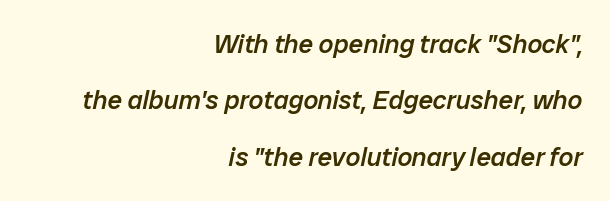
Q: Is the text bold? A: Semi-bold.
Q: Is the text italic (slanted)? A: Yes, it leans right by about 12 degrees.
Q: Is the text underlined? A: No.
Q: How is the paragraph aligned? A: Right-aligned.
Q: Is the spacing between letters normal or unusually wide? A: Normal.
Q: Is the spacing between lines tight, normal or loose? A: Loose.
